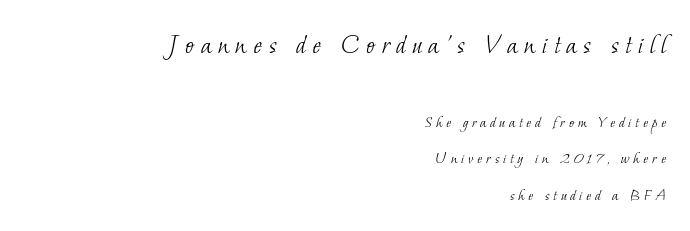
Scale decreases going downward across the two blocks. Line ends are locked; line starts wander. Is this a heavy cut? Hardly; it is regular or lighter. Is the letter spacing exaggerated? Yes — the characters are pushed far apart. A serif font was chosen for this passage.
